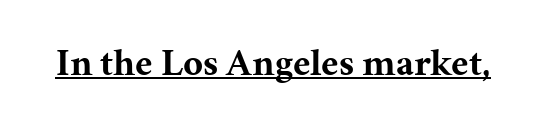
Pretty heavy lettering here — definitely bold. Is there any slant? The stems are plumb. Tracking value appears to be zero — textbook default spacing. This is underlined copy, the kind a proofreader might mark for attention.
